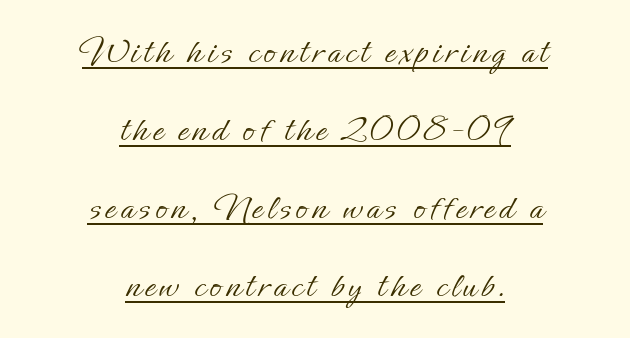
The string is rendered with underlining switched on. Spacing verdict: proportional, widths tailored to each character. The weight would be labelled regular, book, light, or lighter still. Honestly, the rows look like they've been pulled way apart.
